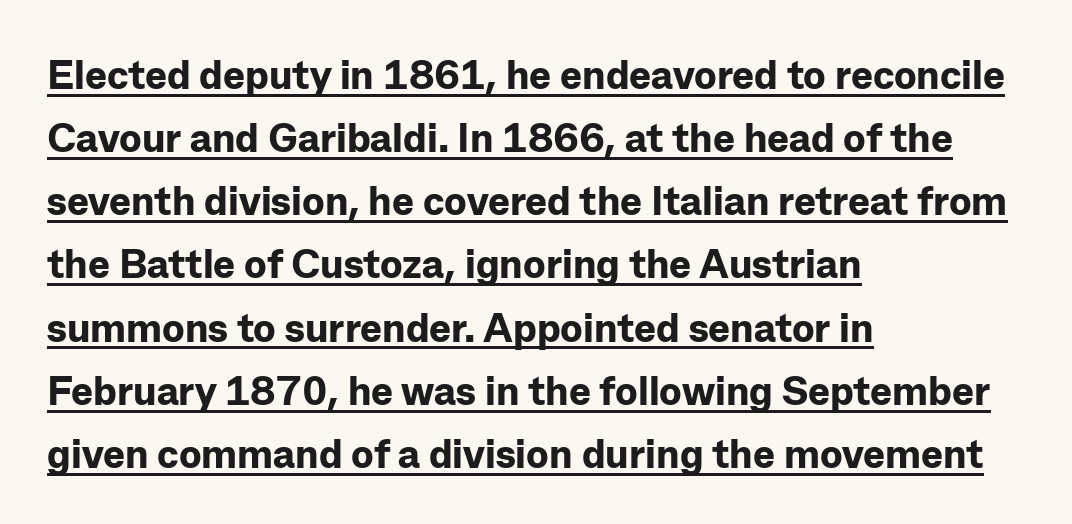
Nope, not italic — everything's standing straight. Look at the tracking — it's just the regular setting, nothing added. Does the copy run flush right? No — it runs flush left. Is there much room between lines? A standard amount, neither cramped nor airy. Descenders here cross a horizontal rule under the line.
